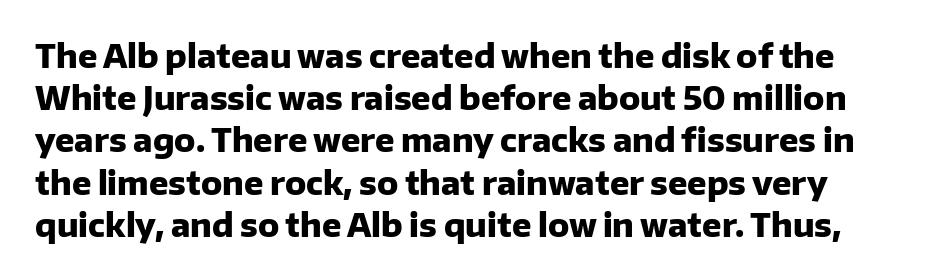
{"serif": "no", "italic": "no", "bold": "yes", "weight": "heavy", "width": "normal", "stroke_contrast": "low", "x_height": "medium", "monospaced": "no", "underline": "no", "align": "left", "line_spacing": "normal", "line_spacing_ratio": 1.32, "letter_spacing": "normal", "letter_spacing_em": 0.0, "glyph_px": 32}
